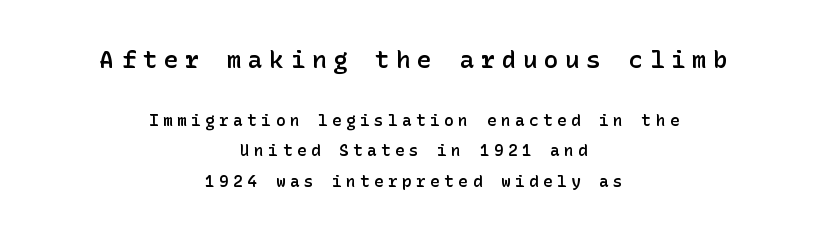
The baseline area is clear. A student would notice the top passage is typeset larger than what follows. The horizontal fit of the characters is loose and conspicuously gappy. Each glyph is drawn with semibold strokes, heavier than normal yet not fully bold. This sample is center-justified, so both line endings float freely. Reading down the column, the eye jumps a long way to each next line.
